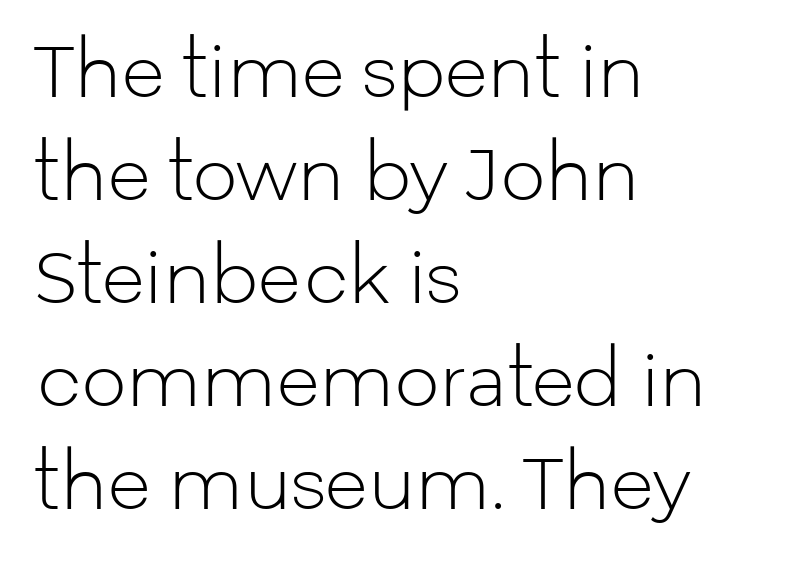
The image shows 71 px light sans-serif type, upright; set left-aligned, normal line spacing (1.45x), normal letter spacing, not underlined; low stroke contrast and a medium x-height.
